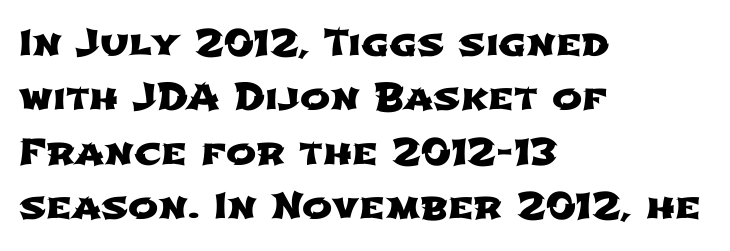
The image shows 36 px wide sans-serif type; set left-aligned, normal line spacing (1.51x), normal letter spacing, not underlined; low stroke contrast and a medium x-height.
